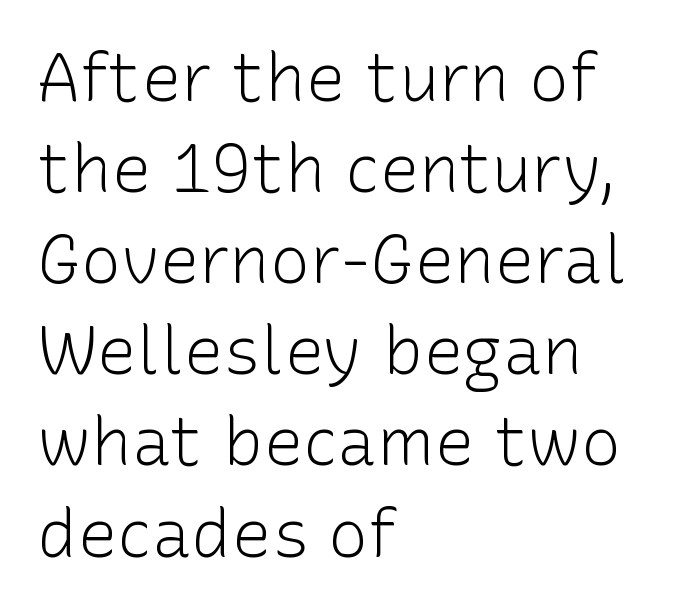
The image shows 67 px light sans-serif type, upright; set left-aligned, normal line spacing (1.36x), normal letter spacing, not underlined; low stroke contrast and a medium x-height.
